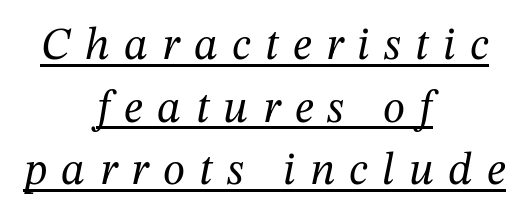
Beneath each row of characters lies a ruled line. Characters follow at a spacing far wider than the type designer built in. Yep, those are serifs on the letters. One-word summary of the alignment: center.
